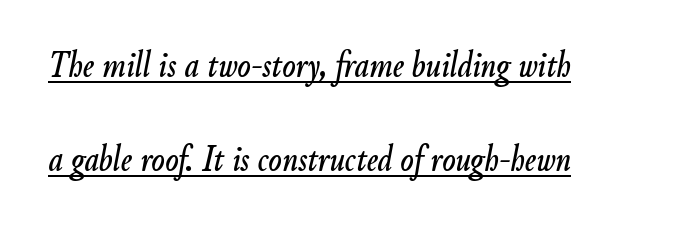
{"italic": "yes", "lean": "right", "slant_degrees": 9, "width": "condensed", "stroke_contrast": "low", "x_height": "small", "monospaced": "no", "underline": "yes", "align": "left", "line_spacing": "loose", "line_spacing_ratio": 2.42, "letter_spacing": "normal", "letter_spacing_em": 0.0, "glyph_px": 39}
